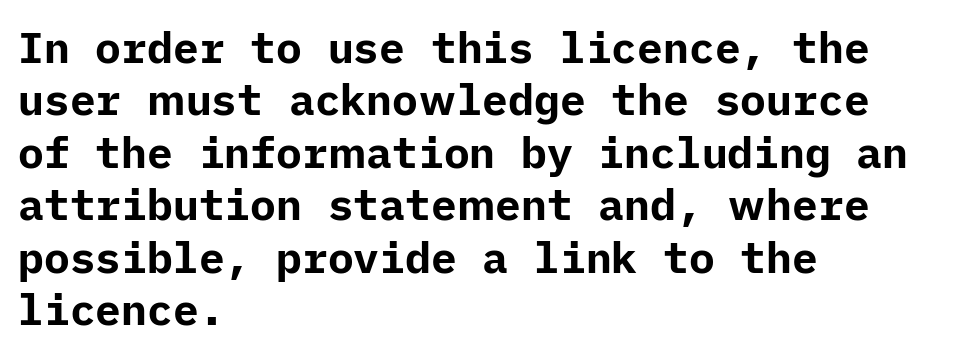
The passage is arranged the way most books set body copy — flush left. Students, this is bold: see how much ink each stroke carries. The text was rendered using a sans face with plain stroke endings. No extra tracking has been applied to these lines.
